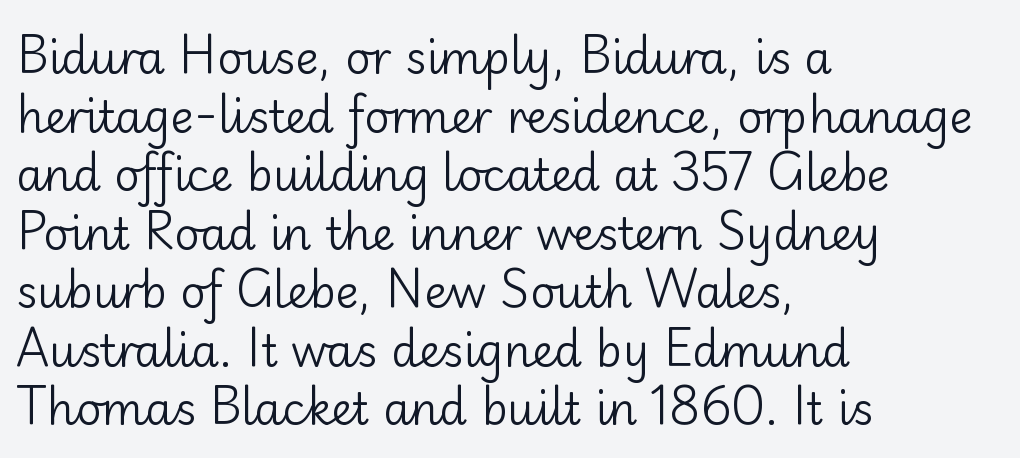
The image shows 44 px regular-weight sans-serif type, upright; set left-aligned, normal line spacing (1.33x), normal letter spacing, not underlined; low stroke contrast and a small x-height.
